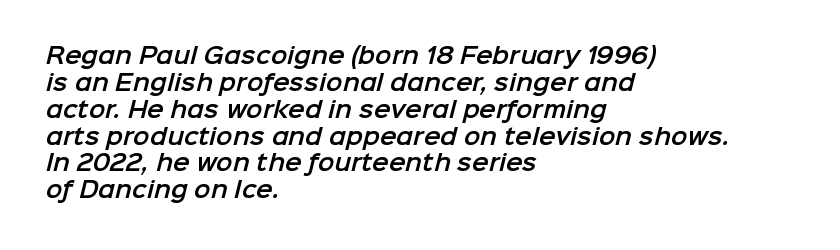
The image shows 22 px text type; set left-aligned, line spacing 1.22x, normal letter spacing, not underlined.
